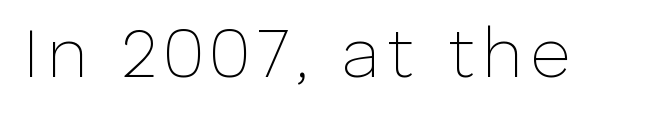
Q: Is the text bold? A: No.
Q: Is the text italic (slanted)? A: No, it is upright.
Q: Is the typeface a serif or a sans-serif typeface? A: Sans-serif.
Q: Is the text underlined? A: No.
Q: Width (condensed, normal, or wide)? A: Normal.
Q: Stroke contrast? A: Low.
Q: x-height? A: Medium.
Q: Monospaced? A: No.
